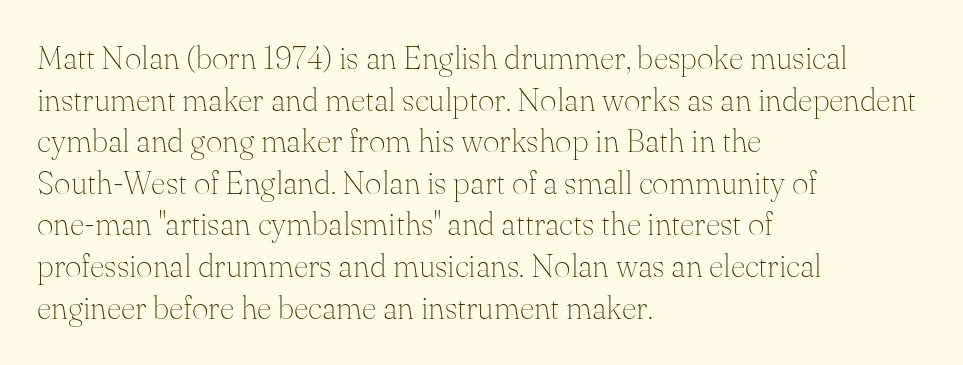
Q: Is the text bold? A: No.
Q: Is the text italic (slanted)? A: No, it is upright.
Q: Is the typeface a serif or a sans-serif typeface? A: Serif.
Q: Is the text underlined? A: No.
Q: How is the paragraph aligned? A: Left-aligned.
Q: Is the spacing between letters normal or unusually wide? A: Normal.
Q: Is the spacing between lines tight, normal or loose? A: Normal.
Q: Width (condensed, normal, or wide)? A: Normal.
Q: Stroke contrast? A: Medium.
Q: x-height? A: Small.
Q: Monospaced? A: No.
